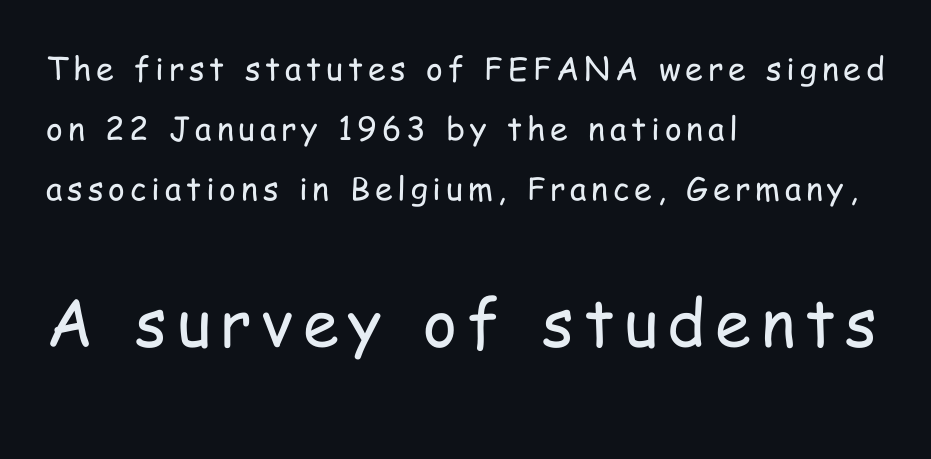
Nope, no serifs anywhere on these letters. A roman cut, with each character standing at attention. Vertical stems look standard width or narrower in stroke. Nobody drew a line under any word here. Between these two stacked blocks, the lower one wins on size.
